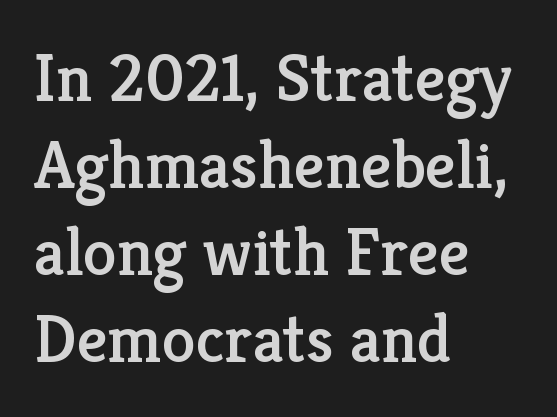
The image shows 68 px serif type, upright; set left-aligned, normal line spacing (1.28x), normal letter spacing, not underlined; low stroke contrast and a medium x-height.
